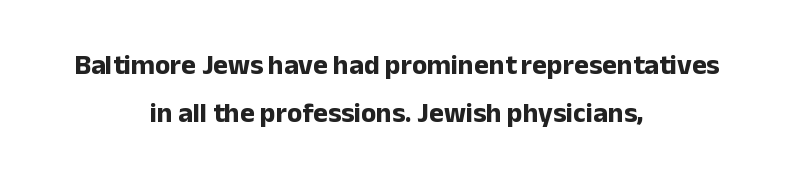
{"serif": "no", "italic": "no", "bold": "yes", "weight": "bold", "width": "normal", "stroke_contrast": "low", "x_height": "medium", "monospaced": "no", "underline": "no", "align": "center", "line_spacing_ratio": 1.72, "letter_spacing": "normal", "letter_spacing_em": 0.0, "glyph_px": 28}
